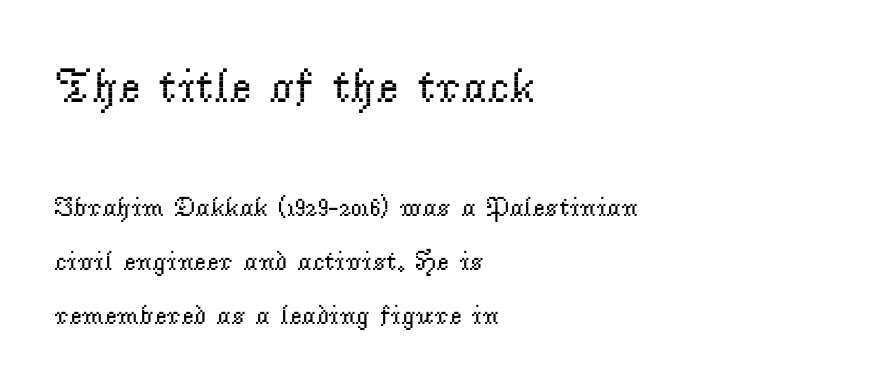
Summary of weight: not heavy and not bold. Between one letter and the next there's only the usual sliver of space. The type sits square on the baseline with zero lean. The passage shown is typed in a proportional face where columns would drift. The lines in this sample share a left origin and differ only in where they stop. Larger block? The one above; the one below is distinctly smaller.
